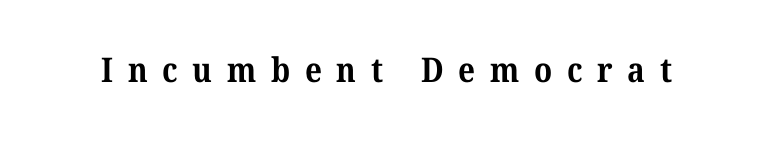
Think of a printed novel: that variable character pitch is what you see here. Letters rest on an invisible, unmarked baseline. Each glyph is drawn with heavy, bold strokes. How are the letters spaced? Widely, with obvious added tracking.
